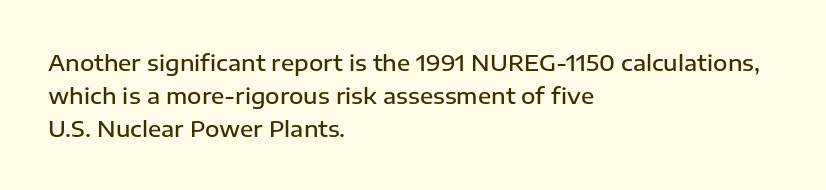
This sample is left-justified, so line endings fall wherever the words run out. Has an underline been added? It has not. The glyphs have the mass of a demibold cut, below bold. Nothing unusual about the tracking: characters are spaced as the font intends.
